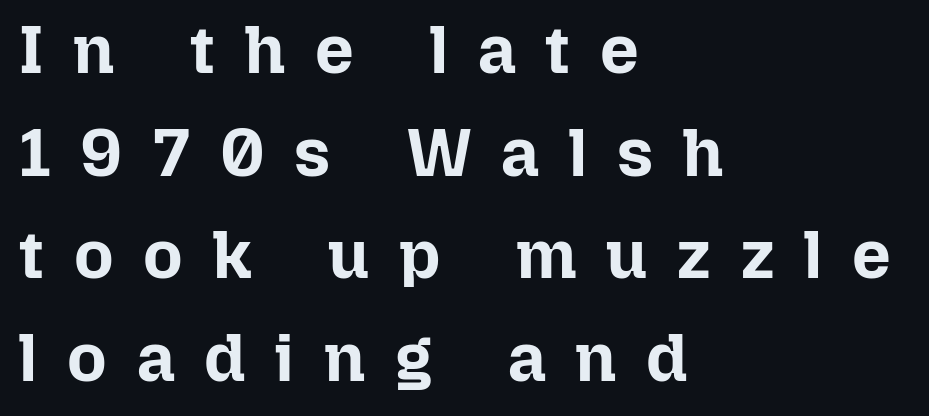
The image shows 68 px bold type, upright; set left-aligned, normal line spacing (1.51x), unusually wide letter spacing (+0.44 em), not underlined; low stroke contrast and a medium x-height.
